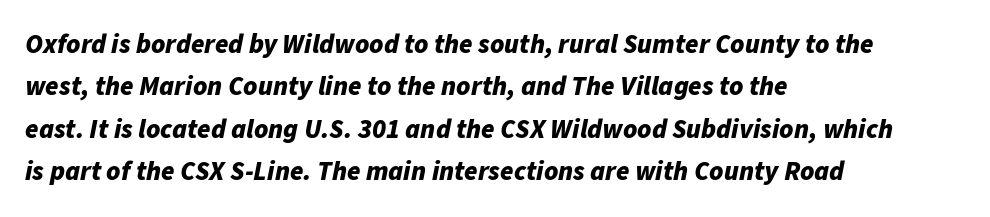
The letters are bold, with thick, heavy strokes. Would a proofreader flag this as italicized? Yes. A bare baseline throughout the passage. Is there much room between lines? A standard amount, neither cramped nor airy.
